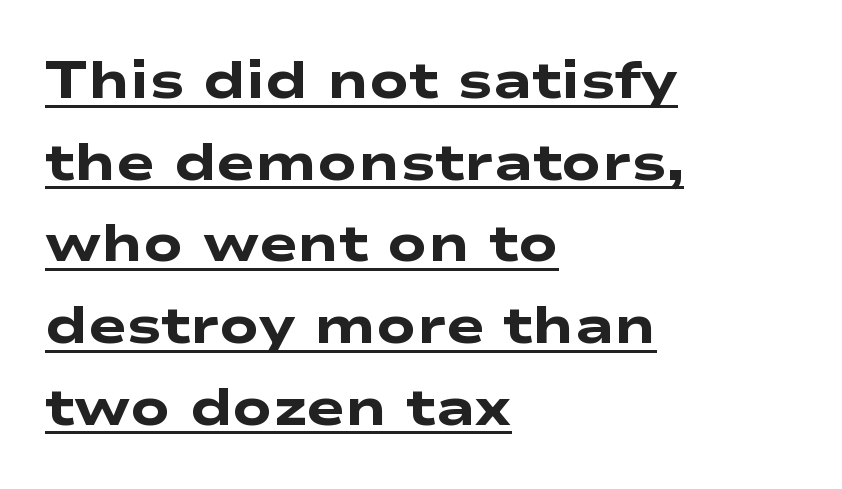
This is underlined copy, the kind a proofreader might mark for attention. Proportional: the letters do not fall into vertical columns. A typesetter would call this zero additional tracking. The type family on display is of the sans-serif kind. Reading down the block, your eye returns to a fixed left position each line. Compared with an ordinary text face, these strokes are far heavier — a full bold.
